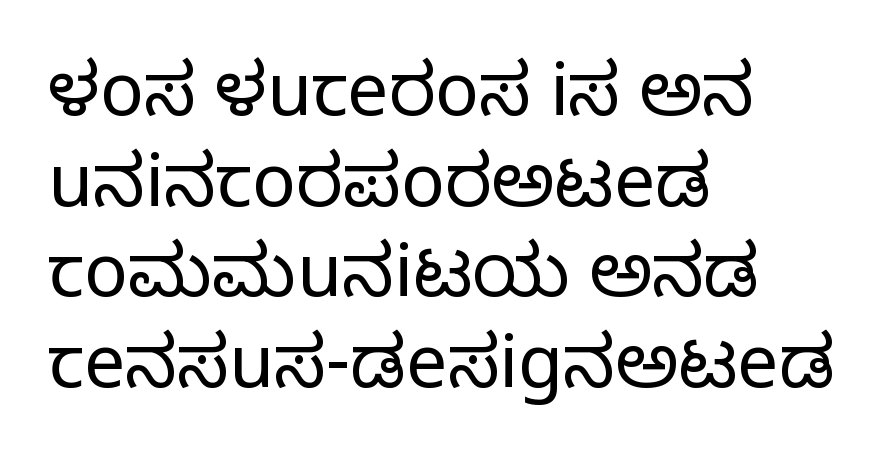
Q: Is the text bold? A: No.
Q: Is the text italic (slanted)? A: No, it is upright.
Q: Is the typeface a serif or a sans-serif typeface? A: Sans-serif.
Q: Is the text underlined? A: No.
Q: How is the paragraph aligned? A: Left-aligned.
Q: Is the spacing between letters normal or unusually wide? A: Normal.
Q: Width (condensed, normal, or wide)? A: Normal.
Q: Stroke contrast? A: Low.
Q: x-height? A: Medium.
Q: Monospaced? A: No.
